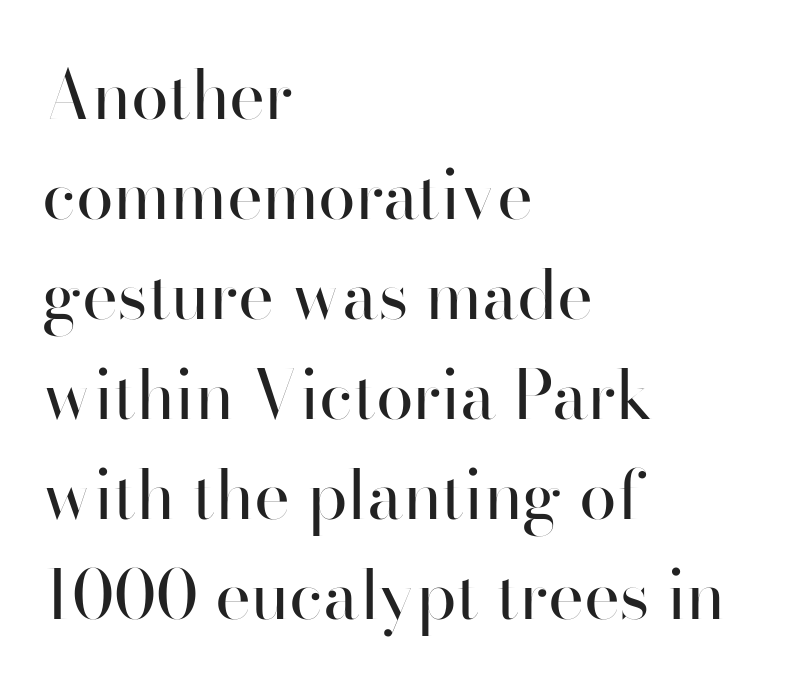
The image shows 68 px regular-weight sans-serif type, upright; set left-aligned, normal line spacing (1.47x), normal letter spacing, not underlined; high stroke contrast and a small x-height.
